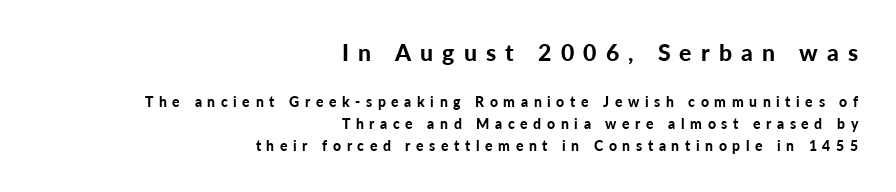
{"italic": "no", "bold": "yes", "underline": "no", "align": "right", "line_spacing": "normal", "line_spacing_ratio": 1.58, "letter_spacing": "wide", "letter_spacing_em": 0.4, "larger_block": "first", "size_ratio": 1.64, "glyph_px": 23}
